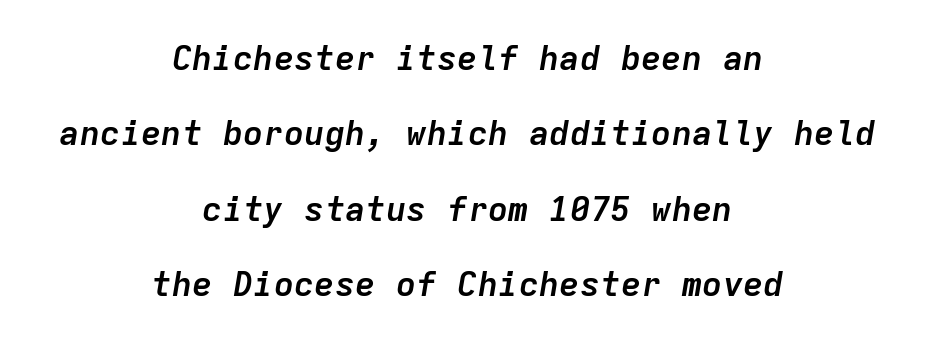
Each letter, wide or thin by design, is forced into the same width here. Horizontal bands of white between lines are thick stripes. If you folded the block vertically in half, each line would mirror itself in length. When letters slant like this, we call the style italic.
